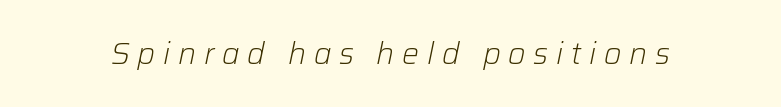
{"italic": "yes", "lean": "right", "slant_degrees": 12, "bold": "no", "weight": "light", "width": "normal", "stroke_contrast": "low", "x_height": "medium", "monospaced": "no", "underline": "no", "letter_spacing": "wide", "letter_spacing_em": 0.26, "glyph_px": 30}
